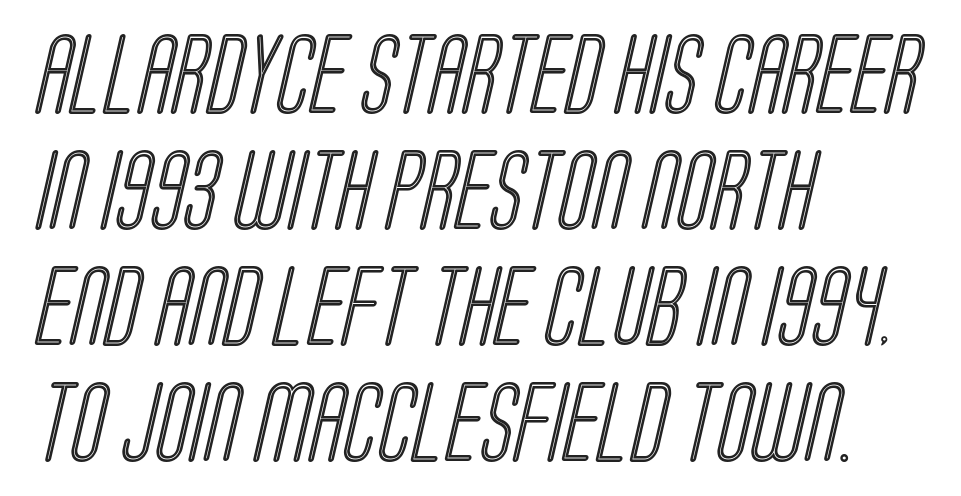
Q: Is the text underlined? A: No.
Q: How is the paragraph aligned? A: Left-aligned.
Q: Is the spacing between letters normal or unusually wide? A: Normal.
Q: Is the spacing between lines tight, normal or loose? A: Normal.
Q: Width (condensed, normal, or wide)? A: Condensed.
Q: x-height? A: Large.
Q: Monospaced? A: No.
